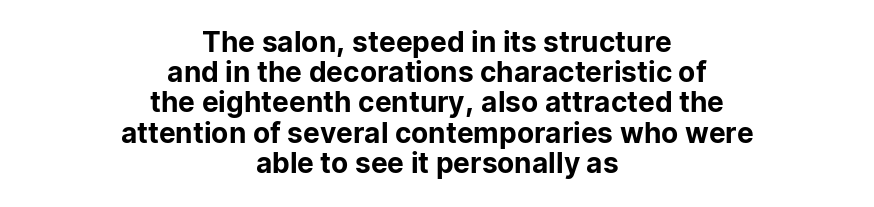
Q: Is the text italic (slanted)? A: No, it is upright.
Q: Is the typeface a serif or a sans-serif typeface? A: Sans-serif.
Q: Is the text underlined? A: No.
Q: How is the paragraph aligned? A: Centered.
Q: Is the spacing between letters normal or unusually wide? A: Normal.
Q: Is the spacing between lines tight, normal or loose? A: Tight.
Q: Width (condensed, normal, or wide)? A: Normal.
Q: Stroke contrast? A: Low.
Q: x-height? A: Medium.
Q: Monospaced? A: No.
